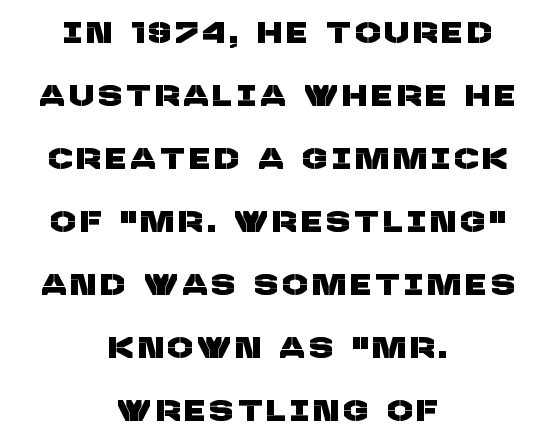
Q: Is the typeface a serif or a sans-serif typeface? A: Sans-serif.
Q: Is the text underlined? A: No.
Q: How is the paragraph aligned? A: Centered.
Q: Is the spacing between lines tight, normal or loose? A: Loose.
Q: Width (condensed, normal, or wide)? A: Normal.
Q: Stroke contrast? A: Low.
Q: x-height? A: Large.
Q: Monospaced? A: No.
